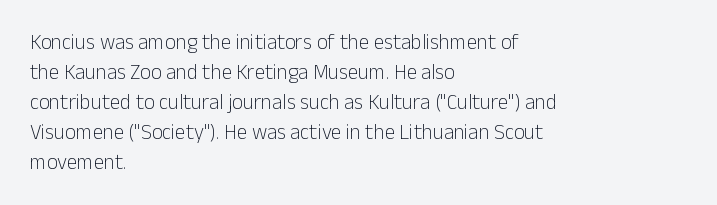
Compared with typical body copy, the letter spacing here is the same. The text block is weighted toward the left margin, trailing off unevenly rightward. The foot of each line stays bare and open. Evenly set lines give the paragraph a standard silhouette. Stroke thickness stays within the range of a standard reading face or lighter.
